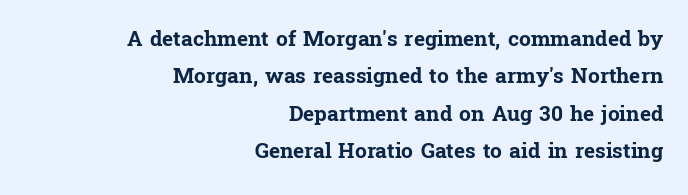
Q: Is the text bold? A: Yes.
Q: Is the text italic (slanted)? A: No, it is upright.
Q: Is the text underlined? A: No.
Q: How is the paragraph aligned? A: Right-aligned.
Q: Is the spacing between letters normal or unusually wide? A: Normal.
